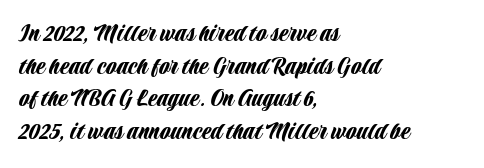
Q: Is the text italic (slanted)? A: Yes.
Q: Is the text underlined? A: No.
Q: How is the paragraph aligned? A: Left-aligned.
Q: Is the spacing between letters normal or unusually wide? A: Normal.
